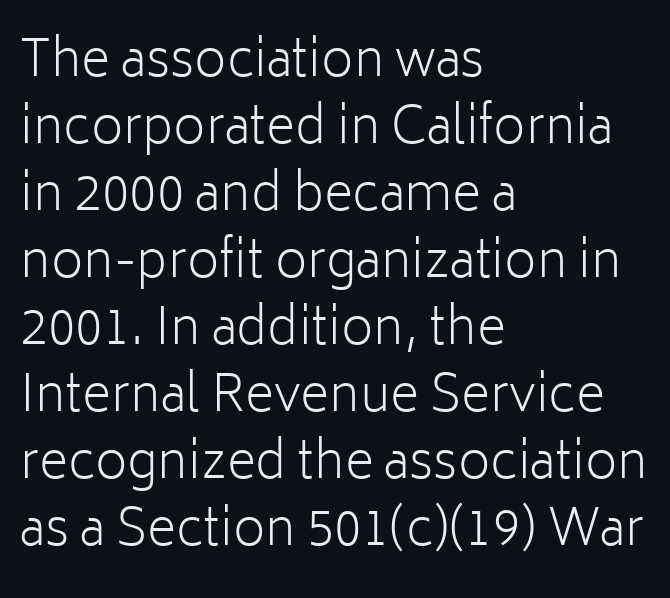
Think of a printed novel: that variable character pitch is what you see here. Every character sits straight up, as roman type does. This is not heavy type; no bold has been used. The paragraph shown leans on its left margin. Beneath every word, the page is bare.
